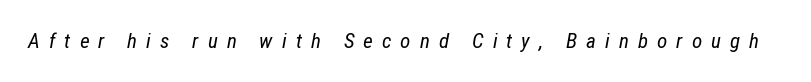
Q: Is the text bold? A: No.
Q: Is the text italic (slanted)? A: Yes, it leans right by about 12 degrees.
Q: Is the text underlined? A: No.
Q: Is the spacing between letters normal or unusually wide? A: Unusually wide.
